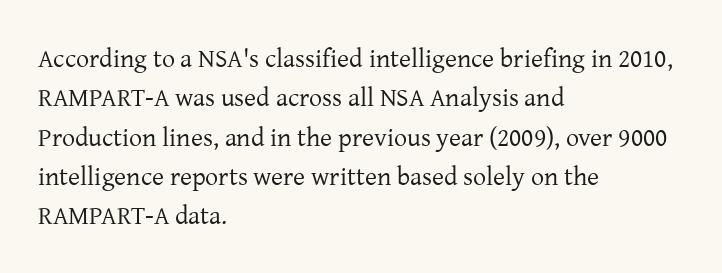
Q: Is the text bold? A: No.
Q: Is the text italic (slanted)? A: No, it is upright.
Q: Is the text underlined? A: No.
Q: How is the paragraph aligned? A: Left-aligned.
Q: Is the spacing between letters normal or unusually wide? A: Normal.
Q: Is the spacing between lines tight, normal or loose? A: Normal.
